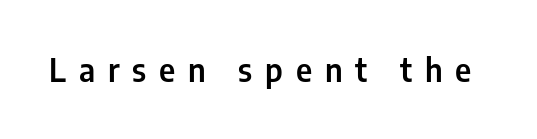
{"serif": "no", "italic": "no", "width": "condensed", "stroke_contrast": "low", "x_height": "medium", "monospaced": "no", "underline": "no", "letter_spacing": "wide", "letter_spacing_em": 0.4, "glyph_px": 32}
